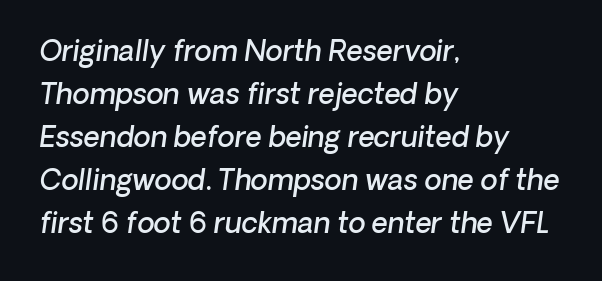
The compositor pushed each line to the left boundary. The face used here is proportionally spaced, like ordinary book or web type. The passage shown has conventional tracking throughout. The space beneath each line is pristine and unruled. Grotesque or geometric, the face here clearly has no serifs.
